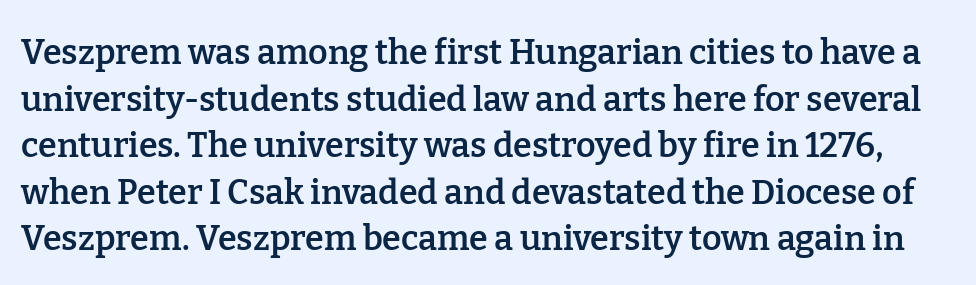
A typesetter would mark this as roman, not italic. Quick note: underline off. Think of a printed novel: that variable character pitch is what you see here. In terms of letterspacing, this is plain default setting. Note: serifs present on the glyphs. Baseline-to-baseline distance is the conventional proportion of letter height.
